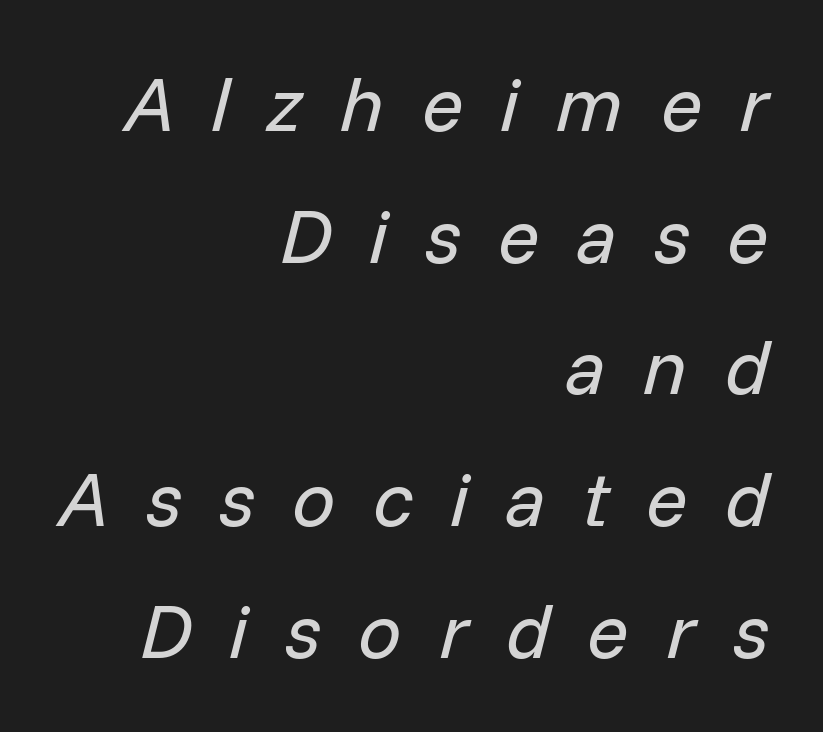
The image shows 77 px regular-weight type, italic (leaning right); set right-aligned, line spacing 1.71x, unusually wide letter spacing (+0.48 em), not underlined; low stroke contrast and a medium x-height.
